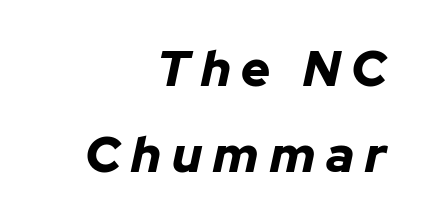
Q: Is the text bold? A: Yes.
Q: Is the text italic (slanted)? A: Yes, it leans right by about 12 degrees.
Q: Is the text underlined? A: No.
Q: How is the paragraph aligned? A: Right-aligned.
Q: Is the spacing between letters normal or unusually wide? A: Unusually wide.
Q: Width (condensed, normal, or wide)? A: Normal.
Q: Stroke contrast? A: Low.
Q: x-height? A: Medium.
Q: Monospaced? A: No.
